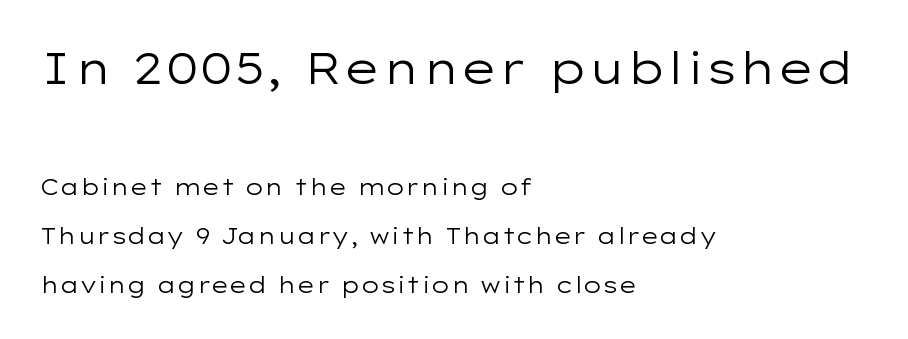
The image shows 44 px regular-weight, wide sans-serif type, upright; set left-aligned, loose line spacing (2.22x), normal letter spacing, not underlined; the first (top) block is 2.0x larger; low stroke contrast and a medium x-height.
